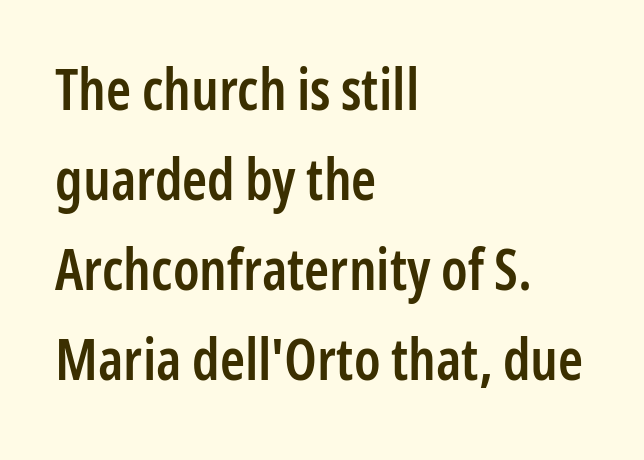
The image shows 57 px semibold, condensed sans-serif type, upright; set left-aligned, normal line spacing (1.58x), normal letter spacing, not underlined; low stroke contrast and a medium x-height.
